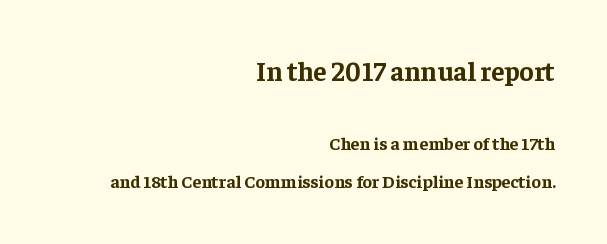
{"italic": "no", "bold": "yes", "underline": "no", "align": "right", "line_spacing": "loose", "line_spacing_ratio": 2.12, "letter_spacing": "normal", "letter_spacing_em": 0.0, "larger_block": "first", "size_ratio": 1.5, "glyph_px": 27}
